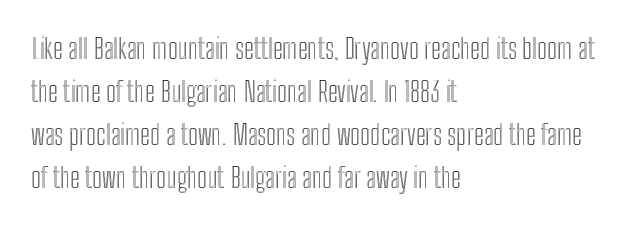
The image shows 28 px condensed type, upright; set left-aligned, normal line spacing (1.53x), normal letter spacing, not underlined; a medium x-height.
